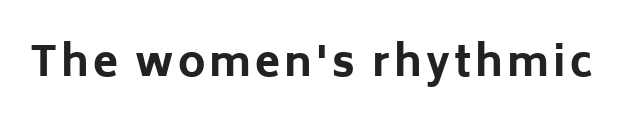
{"serif": "no", "italic": "no", "bold": "yes", "weight": "bold", "width": "normal", "stroke_contrast": "low", "x_height": "medium", "monospaced": "no", "underline": "no", "glyph_px": 41}
